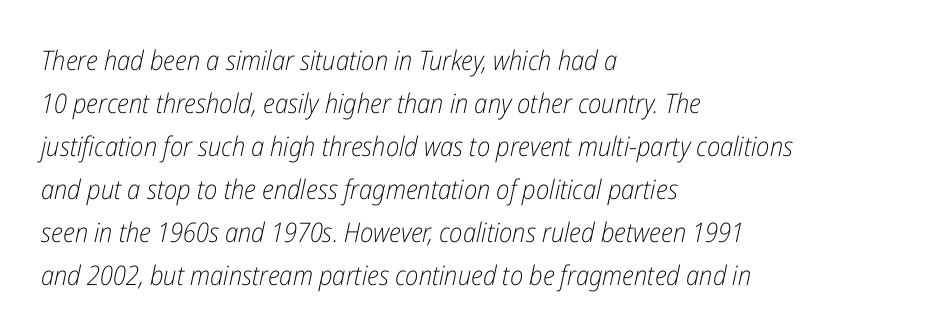
Q: Is the text bold? A: No.
Q: Is the text italic (slanted)? A: Yes, it leans right by about 12 degrees.
Q: Is the text underlined? A: No.
Q: How is the paragraph aligned? A: Left-aligned.
Q: Is the spacing between letters normal or unusually wide? A: Normal.
Q: Is the spacing between lines tight, normal or loose? A: Normal.
